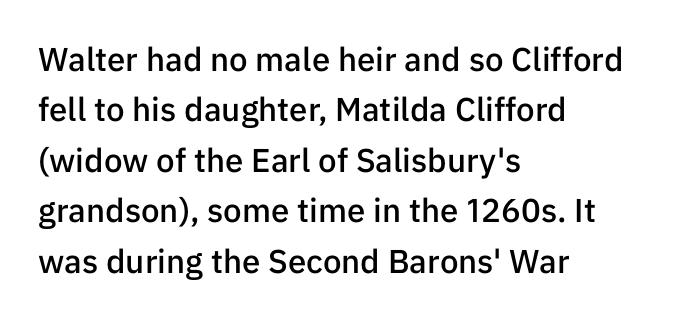
This is roman type, the default non-slanted kind. The lines sit at an ordinary, default distance from one another. A bit beefed up — I'd call it semibold rather than bold. Line starts are locked; line ends wander. What kind of face is this? One without serifs — a sans.
